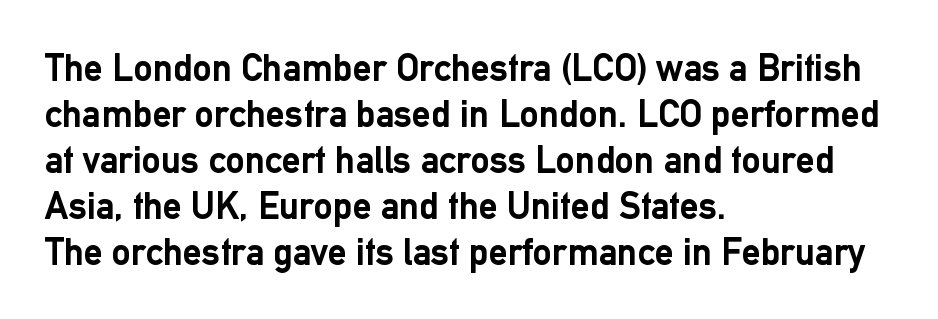
The image shows 38 px semibold sans-serif type, upright; set left-aligned, line spacing 1.21x, normal letter spacing, not underlined; low stroke contrast and a medium x-height.
